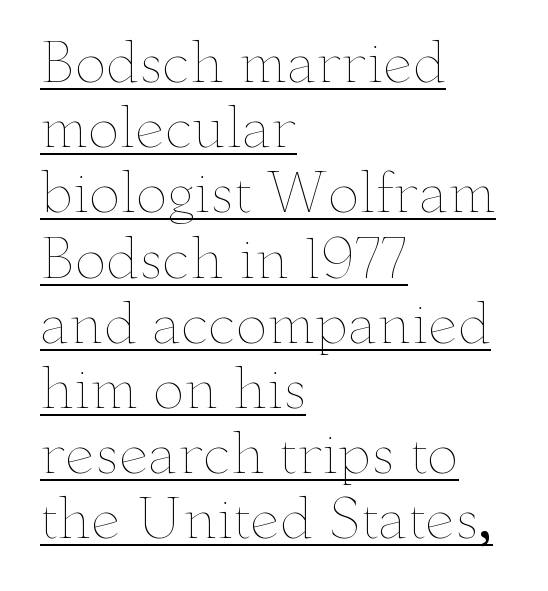
The face used here is proportionally spaced, like ordinary book or web type. Italic: no, the glyphs are upright roman. The face looks like a standard text weight, possibly lighter. Horizontal alignment here is leftward, the default for most running prose. Underlined type. Students, note that the glyphs here touch the page at normal intervals.
